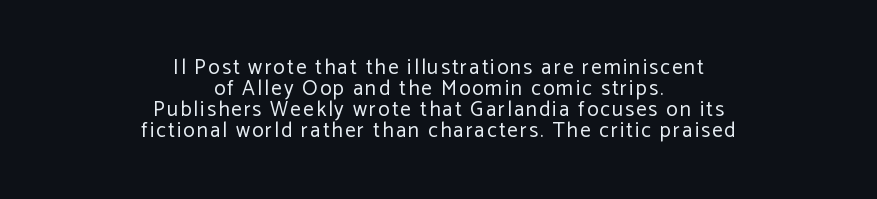
{"italic": "no", "bold": "no", "underline": "no", "align": "center", "line_spacing": "tight", "line_spacing_ratio": 1.0, "glyph_px": 21}
